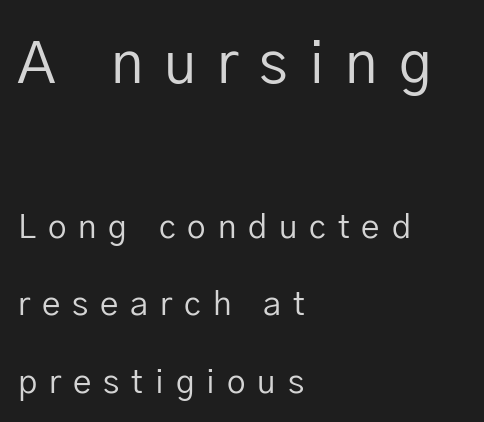
Q: Is the text bold? A: No.
Q: Is the text italic (slanted)? A: No, it is upright.
Q: Is the typeface a serif or a sans-serif typeface? A: Sans-serif.
Q: Is the text underlined? A: No.
Q: How is the paragraph aligned? A: Left-aligned.
Q: Is the spacing between letters normal or unusually wide? A: Unusually wide.
Q: Is the spacing between lines tight, normal or loose? A: Loose.
Q: Which block of text is set in a larger size, the first (top) or the second (bottom)? A: The first (top) one.
Q: Width (condensed, normal, or wide)? A: Normal.
Q: Stroke contrast? A: Low.
Q: x-height? A: Medium.
Q: Monospaced? A: No.
